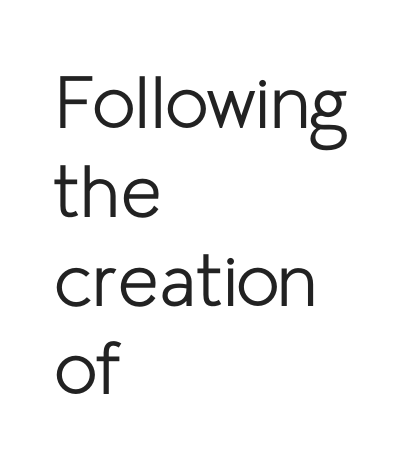
The image shows 74 px regular-weight sans-serif type, upright; set left-aligned, line spacing 1.2x, normal letter spacing, not underlined; low stroke contrast and a medium x-height.
